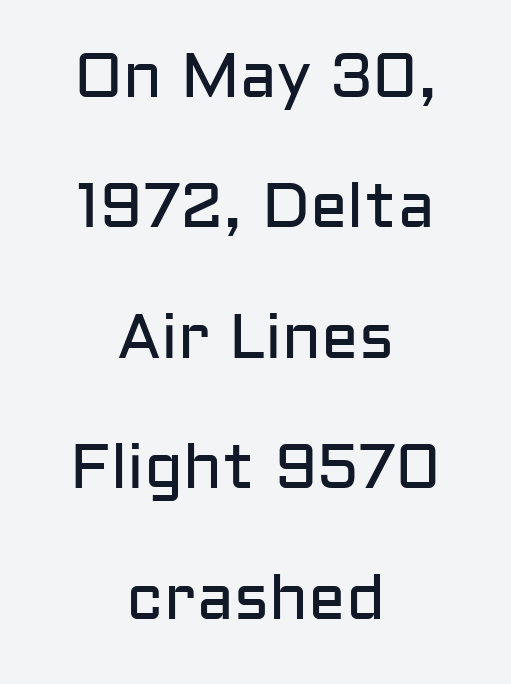
The image shows 63 px regular-weight sans-serif type, upright; set centered, loose line spacing (2.07x), normal letter spacing, not underlined; low stroke contrast and a medium x-height.
